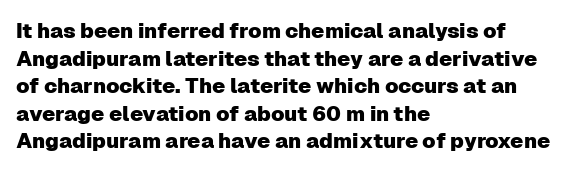
Q: Is the text italic (slanted)? A: No, it is upright.
Q: Is the text underlined? A: No.
Q: How is the paragraph aligned? A: Left-aligned.
Q: Is the spacing between letters normal or unusually wide? A: Normal.
Q: Is the spacing between lines tight, normal or loose? A: Normal.
